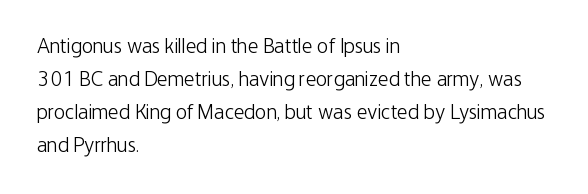
Q: Is the text bold? A: No.
Q: Is the text italic (slanted)? A: No, it is upright.
Q: Is the text underlined? A: No.
Q: How is the paragraph aligned? A: Left-aligned.
Q: Is the spacing between letters normal or unusually wide? A: Normal.
Q: Is the spacing between lines tight, normal or loose? A: Normal.
